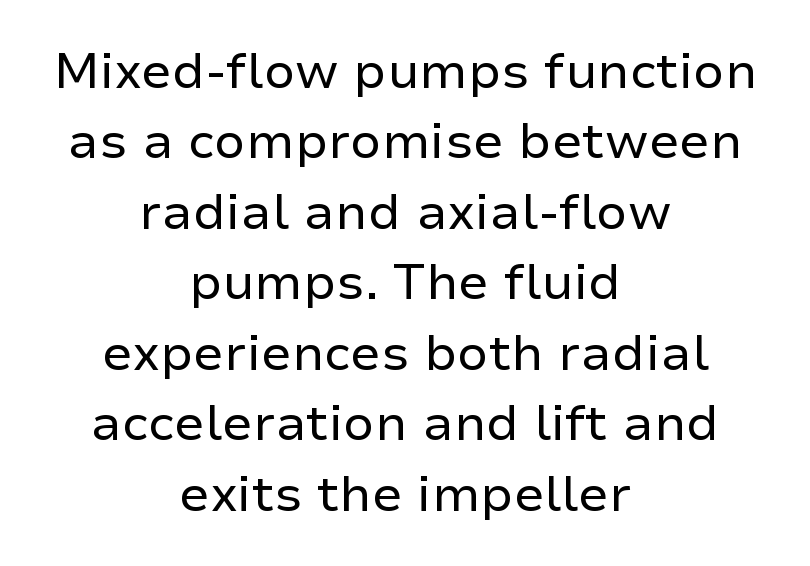
Q: Is the text bold? A: No.
Q: Is the text italic (slanted)? A: No, it is upright.
Q: Is the typeface a serif or a sans-serif typeface? A: Sans-serif.
Q: Is the text underlined? A: No.
Q: How is the paragraph aligned? A: Centered.
Q: Is the spacing between letters normal or unusually wide? A: Normal.
Q: Is the spacing between lines tight, normal or loose? A: Normal.
Q: Width (condensed, normal, or wide)? A: Normal.
Q: Stroke contrast? A: Low.
Q: x-height? A: Medium.
Q: Monospaced? A: No.
